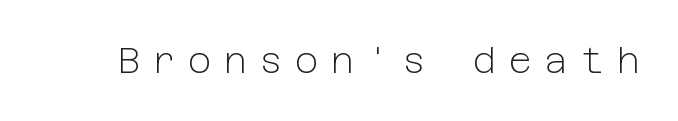
The letters stand straight up with perfectly vertical stems. The strip under each line holds only bare page. The line texture is sparse and dotted thanks to wide tracking. Observe the absence of serifs on each vertical stroke in this sample. The typesetting does not lean heavy: it is not bold.
